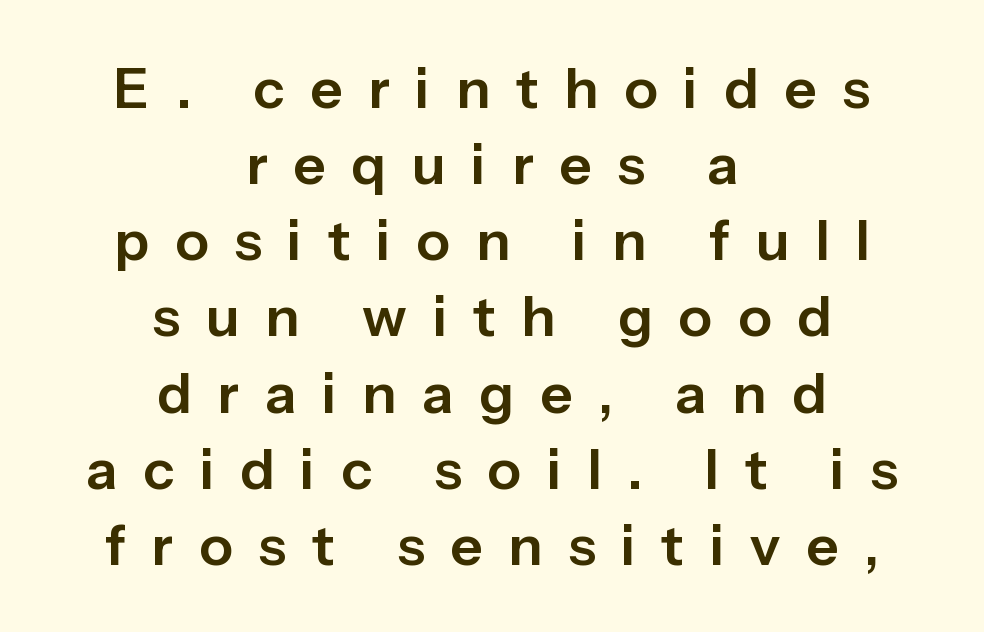
The image shows 56 px sans-serif type, upright; set centered, normal line spacing (1.36x), unusually wide letter spacing (+0.46 em), not underlined; low stroke contrast and a medium x-height.
